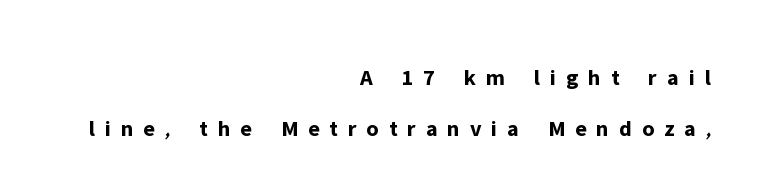
The zone under the glyphs is completely vacant. A student would call this right alignment; a typographer would say flush right, rag left. Is the letter spacing exaggerated? Yes — the characters are pushed far apart. Is the type bold? Yes — the strokes are clearly thick and heavy. The lettering stays uniformly vertical, giving the passage a roman look.
